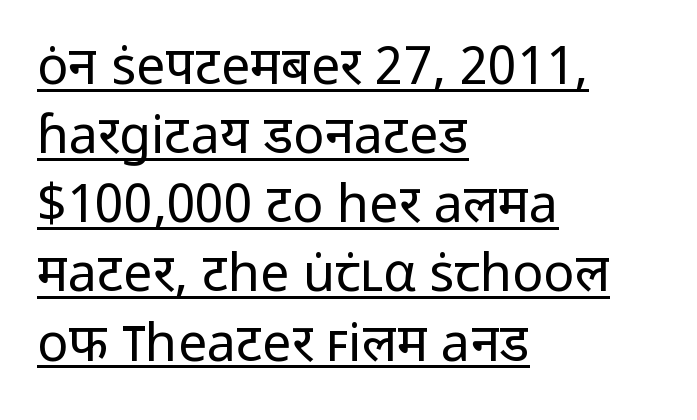
{"serif": "no", "italic": "no", "bold": "no", "weight": "regular", "width": "normal", "stroke_contrast": "low", "x_height": "medium", "monospaced": "no", "underline": "yes", "align": "left", "line_spacing": "normal", "line_spacing_ratio": 1.33, "letter_spacing": "normal", "letter_spacing_em": 0.0, "glyph_px": 52}
